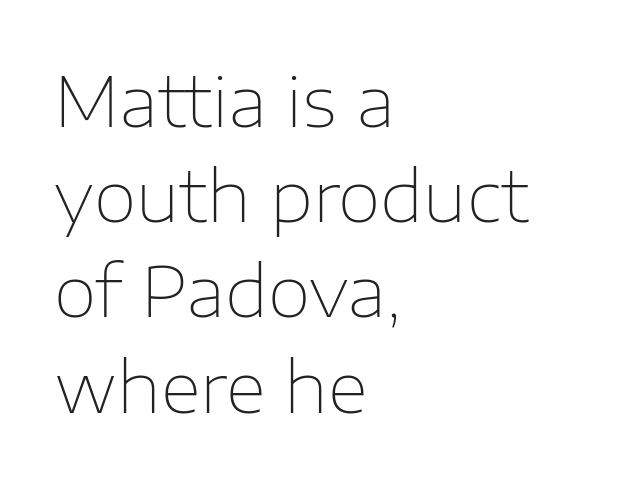
{"serif": "no", "italic": "no", "bold": "no", "weight": "thin", "width": "normal", "stroke_contrast": "low", "x_height": "medium", "monospaced": "no", "underline": "no", "align": "left", "line_spacing": "normal", "line_spacing_ratio": 1.36, "letter_spacing": "normal", "letter_spacing_em": 0.0, "glyph_px": 70}
